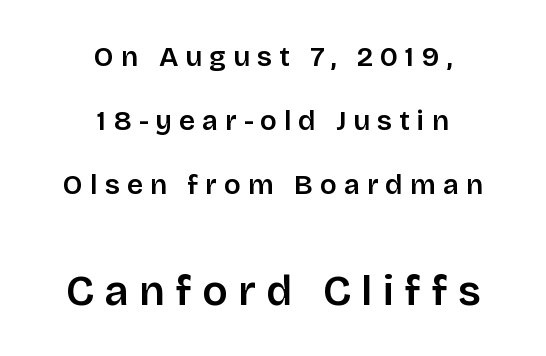
{"serif": "no", "italic": "no", "width": "normal", "stroke_contrast": "low", "x_height": "large", "monospaced": "no", "underline": "no", "align": "center", "line_spacing": "loose", "line_spacing_ratio": 2.29, "letter_spacing": "wide", "letter_spacing_em": 0.25, "larger_block": "second", "size_ratio": 1.5, "glyph_px": 42}
